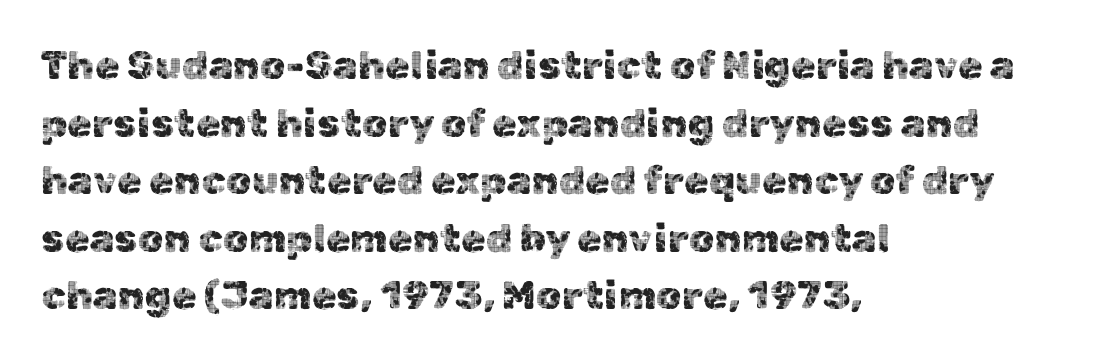
The rendering keeps characters at their native spacing. Looks like regular typesetting: each glyph gets only the width it needs. This sample is left-justified, so line endings fall wherever the words run out. Summary of vertical rhythm: regular, with standard interline spacing. This sample uses a sans-serif face. Unmarked baselines from the first word to the last.
